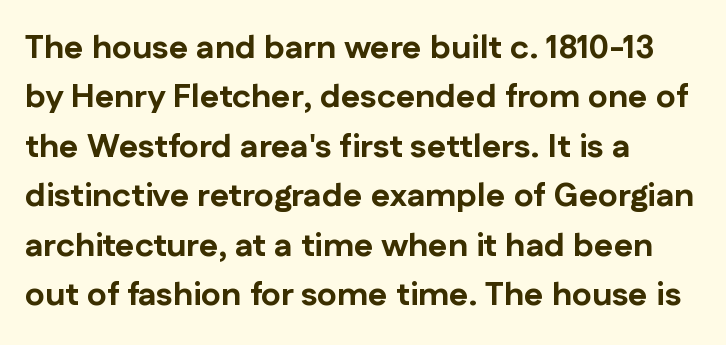
Q: Is the text bold? A: Yes.
Q: Is the text italic (slanted)? A: No, it is upright.
Q: Is the typeface a serif or a sans-serif typeface? A: Sans-serif.
Q: Is the text underlined? A: No.
Q: How is the paragraph aligned? A: Left-aligned.
Q: Is the spacing between letters normal or unusually wide? A: Normal.
Q: Is the spacing between lines tight, normal or loose? A: Normal.
Q: Width (condensed, normal, or wide)? A: Normal.
Q: Stroke contrast? A: Low.
Q: x-height? A: Medium.
Q: Monospaced? A: No.
